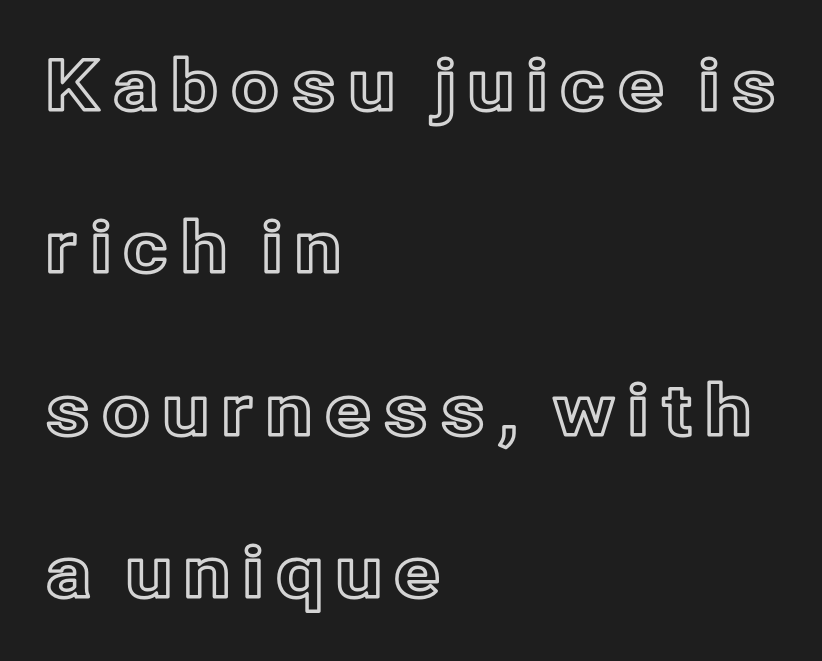
Q: Is the text italic (slanted)? A: No, it is upright.
Q: Is the text underlined? A: No.
Q: How is the paragraph aligned? A: Left-aligned.
Q: Is the spacing between lines tight, normal or loose? A: Loose.
Q: Width (condensed, normal, or wide)? A: Normal.
Q: x-height? A: Medium.
Q: Monospaced? A: No.
